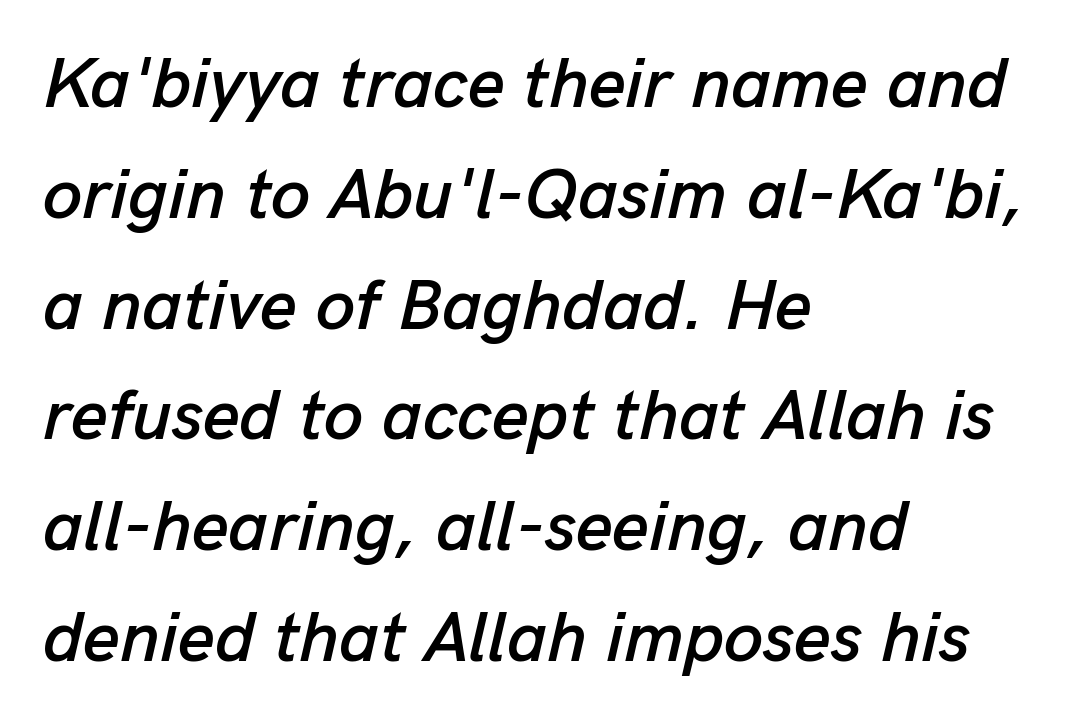
The image shows 71 px text type, italic (leaning right); set left-aligned, normal line spacing (1.56x), normal letter spacing, not underlined; low stroke contrast and a medium x-height.
